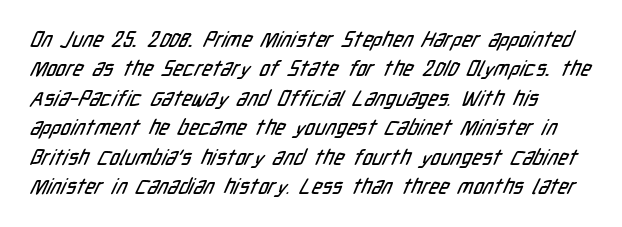
{"underline": "no", "align": "left", "line_spacing": "normal", "line_spacing_ratio": 1.4, "letter_spacing": "normal", "letter_spacing_em": 0.0, "glyph_px": 21}
